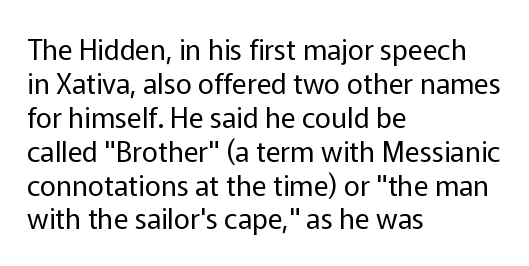
{"serif": "no", "italic": "no", "bold": "no", "weight": "regular", "width": "normal", "stroke_contrast": "low", "x_height": "medium", "monospaced": "no", "underline": "no", "align": "left", "line_spacing_ratio": 1.21, "letter_spacing": "normal", "letter_spacing_em": 0.0, "glyph_px": 28}
